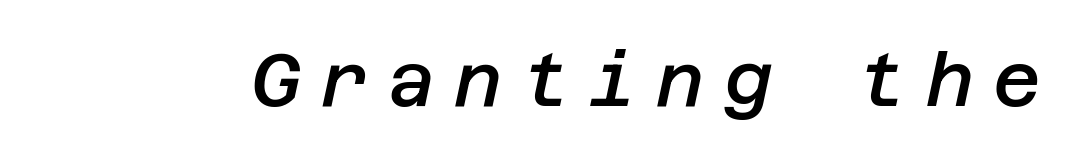
Q: Is the text bold? A: Semi-bold.
Q: Is the text italic (slanted)? A: Yes, it leans right by about 12 degrees.
Q: Is the text underlined? A: No.
Q: Is the spacing between letters normal or unusually wide? A: Unusually wide.
Q: Width (condensed, normal, or wide)? A: Normal.
Q: Stroke contrast? A: Low.
Q: x-height? A: Large.
